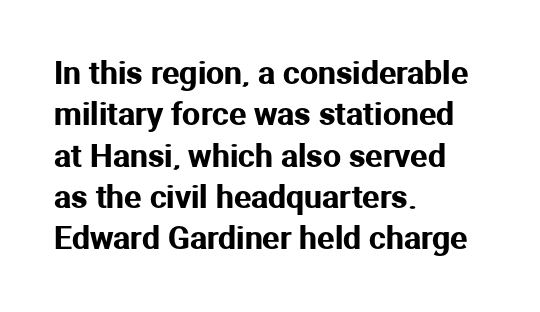
Q: Is the text italic (slanted)? A: No, it is upright.
Q: Is the typeface a serif or a sans-serif typeface? A: Sans-serif.
Q: Is the text underlined? A: No.
Q: How is the paragraph aligned? A: Left-aligned.
Q: Is the spacing between letters normal or unusually wide? A: Normal.
Q: Is the spacing between lines tight, normal or loose? A: Normal.
Q: Width (condensed, normal, or wide)? A: Normal.
Q: Stroke contrast? A: Medium.
Q: x-height? A: Medium.
Q: Monospaced? A: No.
